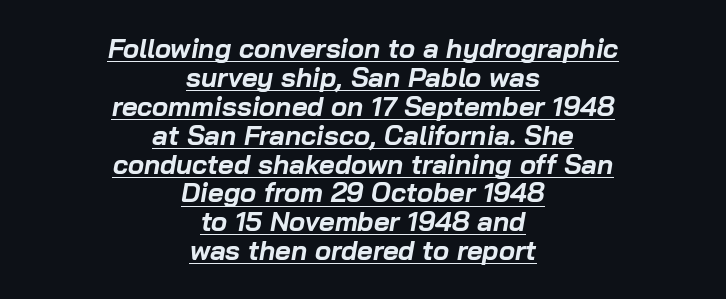
Characters follow at the spacing the type designer built in. What's the leading like? Squeezed, with rows nearly overlapping. Tall strokes in this sample are angled rather than plumb. The face used here has the dense, thick strokes of a bold. The paragraph shown floats in the horizontal middle. Students, observe the line beneath the letters — that is underlining.
